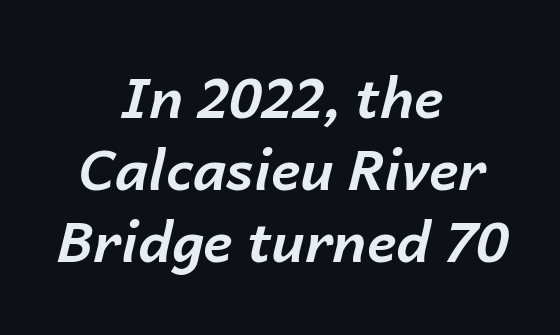
Q: Is the text bold? A: Yes.
Q: Is the text italic (slanted)? A: Yes, it leans right by about 14 degrees.
Q: Is the text underlined? A: No.
Q: How is the paragraph aligned? A: Centered.
Q: Is the spacing between letters normal or unusually wide? A: Normal.
Q: Is the spacing between lines tight, normal or loose? A: Normal.
Q: Width (condensed, normal, or wide)? A: Normal.
Q: Stroke contrast? A: Low.
Q: x-height? A: Medium.
Q: Monospaced? A: No.
